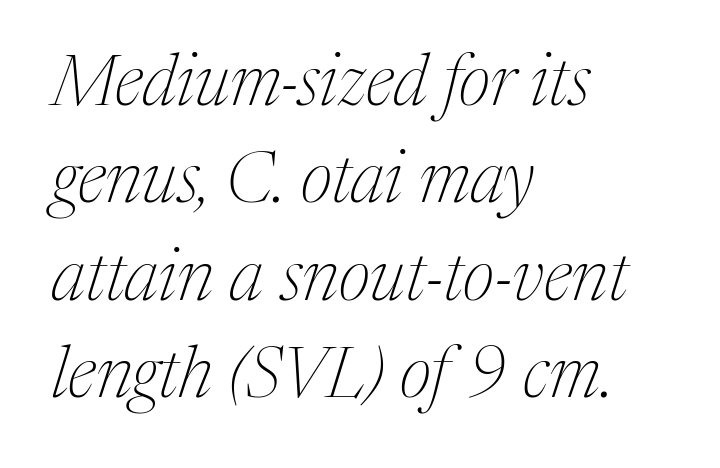
Italic? Definitely — the glyphs are oblique. Weight: not bold — regular or lighter. What kind of face is this? One with serifs. The block of text has a typical density, with ordinary space between rows. These lines stack with their left ends in a neat column.
